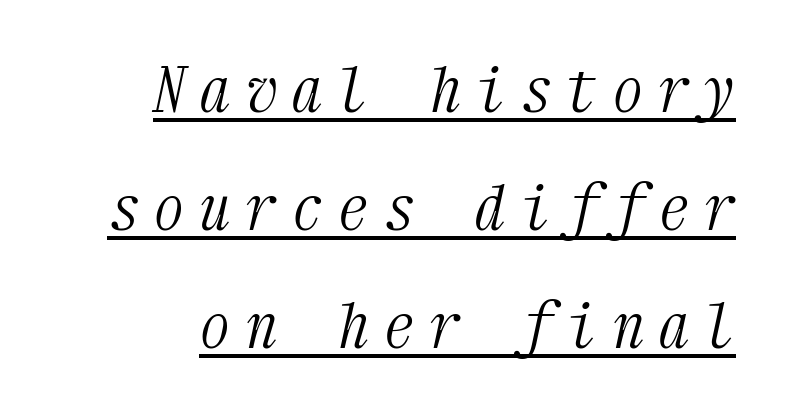
Q: Is the text bold? A: No.
Q: Is the text italic (slanted)? A: Yes, it leans right by about 12 degrees.
Q: Is the typeface a serif or a sans-serif typeface? A: Serif.
Q: Is the text underlined? A: Yes.
Q: Is the spacing between letters normal or unusually wide? A: Unusually wide.
Q: Is the spacing between lines tight, normal or loose? A: Loose.
Q: Width (condensed, normal, or wide)? A: Condensed.
Q: Stroke contrast? A: Medium.
Q: x-height? A: Medium.
Q: Monospaced? A: Yes.
